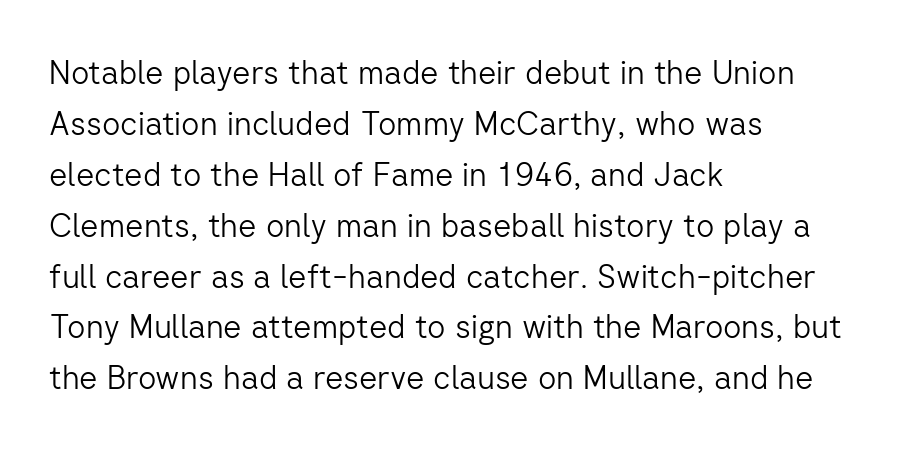
Letter spacing: default. The passage shown stacks its lines at a standard gap. Regarding serifs, this sample does without them. Caption: multi-line text, flush left, ragged right. The passage shown is typed in a proportional face where columns would drift.
